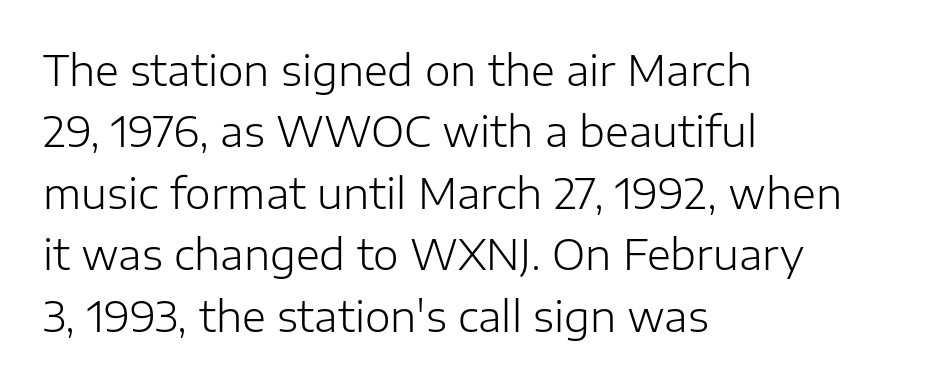
Q: Is the text bold? A: No.
Q: Is the text italic (slanted)? A: No, it is upright.
Q: Is the typeface a serif or a sans-serif typeface? A: Sans-serif.
Q: Is the text underlined? A: No.
Q: How is the paragraph aligned? A: Left-aligned.
Q: Is the spacing between letters normal or unusually wide? A: Normal.
Q: Is the spacing between lines tight, normal or loose? A: Normal.
Q: Width (condensed, normal, or wide)? A: Normal.
Q: Stroke contrast? A: Low.
Q: x-height? A: Medium.
Q: Monospaced? A: No.
